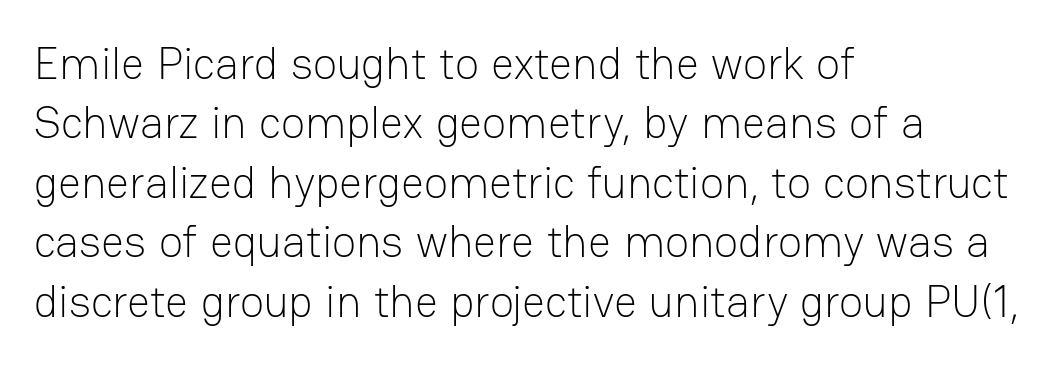
The image shows 45 px light sans-serif type, upright; set left-aligned, normal line spacing (1.32x), normal letter spacing, not underlined; low stroke contrast and a medium x-height.
